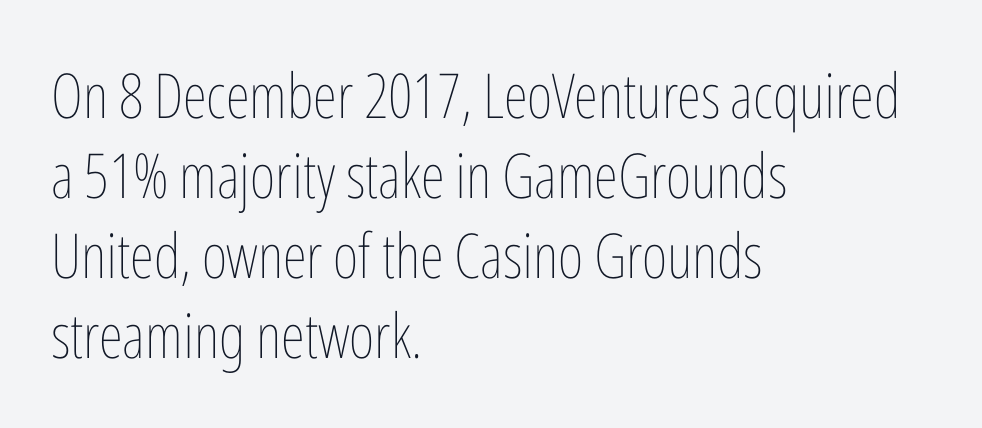
{"italic": "no", "bold": "no", "weight": "thin", "width": "condensed", "stroke_contrast": "low", "x_height": "medium", "monospaced": "no", "underline": "no", "align": "left", "line_spacing": "normal", "line_spacing_ratio": 1.29, "letter_spacing": "normal", "letter_spacing_em": 0.0, "glyph_px": 62}
